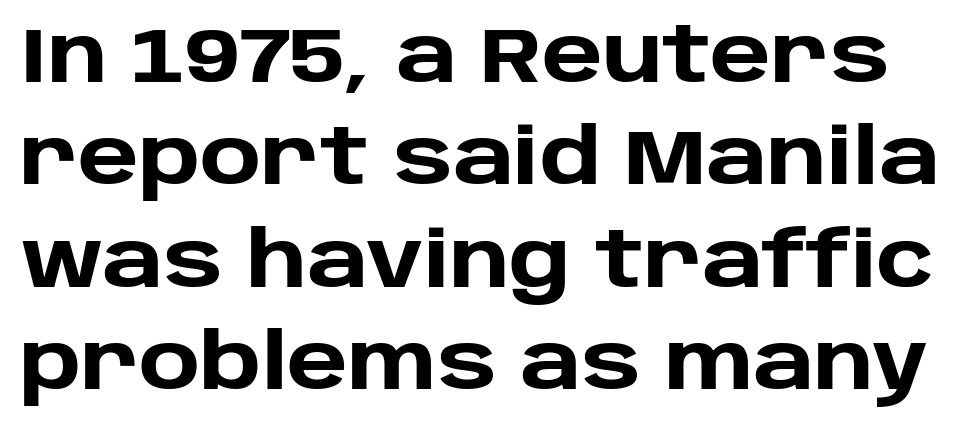
The image shows 77 px heavy sans-serif type, upright; set normal line spacing (1.33x), normal letter spacing, not underlined; low stroke contrast and a large x-height.
